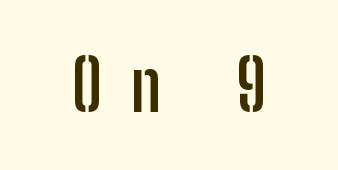
The font family rendered here belongs to the sans-serif group. Caption: expanded tracking, letters set apart. Check the space under the baseline: it is left empty. Upright lettering throughout. Compared with an ordinary text face, these strokes are far heavier — a full bold.
